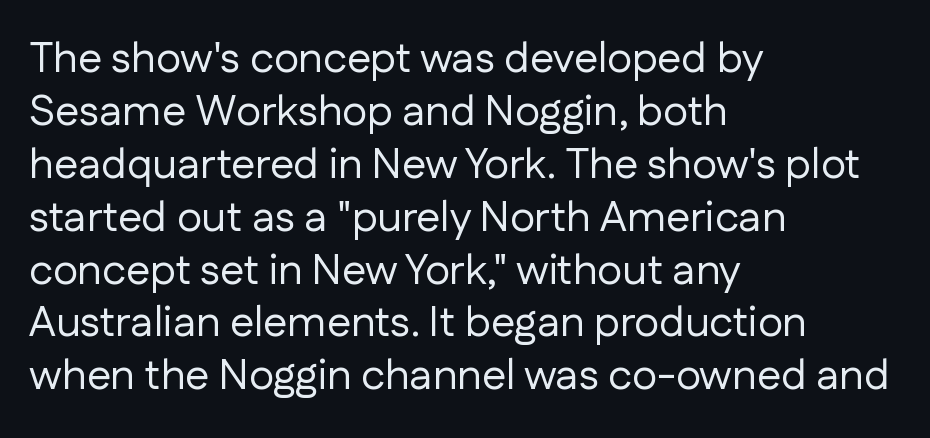
Q: Is the text bold? A: No.
Q: Is the text italic (slanted)? A: No, it is upright.
Q: Is the typeface a serif or a sans-serif typeface? A: Sans-serif.
Q: Is the text underlined? A: No.
Q: How is the paragraph aligned? A: Left-aligned.
Q: Is the spacing between letters normal or unusually wide? A: Normal.
Q: Width (condensed, normal, or wide)? A: Normal.
Q: Stroke contrast? A: Low.
Q: x-height? A: Medium.
Q: Monospaced? A: No.
